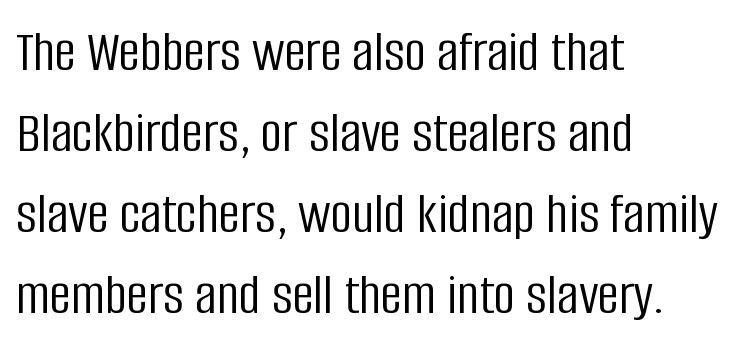
Q: Is the text bold? A: No.
Q: Is the text italic (slanted)? A: No, it is upright.
Q: Is the typeface a serif or a sans-serif typeface? A: Sans-serif.
Q: Is the text underlined? A: No.
Q: How is the paragraph aligned? A: Left-aligned.
Q: Is the spacing between letters normal or unusually wide? A: Normal.
Q: Is the spacing between lines tight, normal or loose? A: Normal.
Q: Width (condensed, normal, or wide)? A: Condensed.
Q: Stroke contrast? A: Low.
Q: x-height? A: Large.
Q: Monospaced? A: No.
